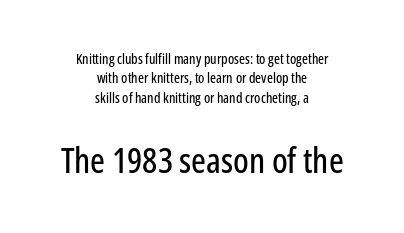
The rag falls on both sides of this text block equally. You can tell from the bare stems that sans-serif type was used. This rendering features lettering with no underline. Think of a printed novel: that variable character pitch is what you see here. Size hierarchy here favors the trailing block over the leading one.
